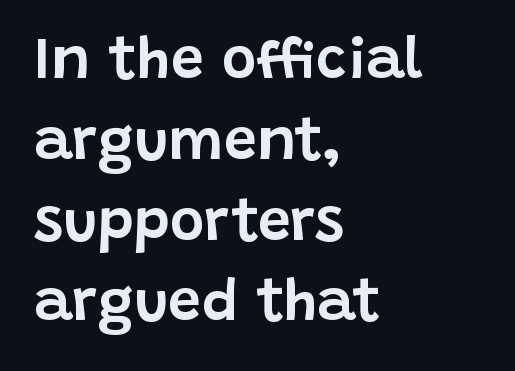
Q: Is the text italic (slanted)? A: No, it is upright.
Q: Is the typeface a serif or a sans-serif typeface? A: Sans-serif.
Q: Is the text underlined? A: No.
Q: How is the paragraph aligned? A: Left-aligned.
Q: Is the spacing between letters normal or unusually wide? A: Normal.
Q: Is the spacing between lines tight, normal or loose? A: Normal.
Q: Width (condensed, normal, or wide)? A: Normal.
Q: Stroke contrast? A: Low.
Q: x-height? A: Large.
Q: Monospaced? A: No.
